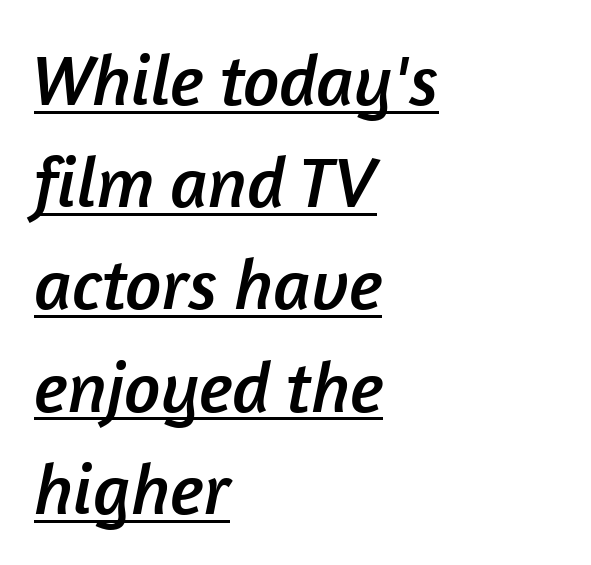
The image shows 72 px sans-serif type; set left-aligned, normal line spacing (1.42x), normal letter spacing, underlined; low stroke contrast and a medium x-height.
